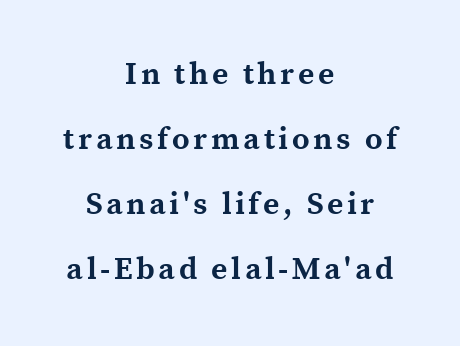
{"serif": "yes", "italic": "no", "bold": "yes", "weight": "bold", "width": "normal", "x_height": "medium", "monospaced": "no", "underline": "no", "align": "center", "line_spacing": "loose", "line_spacing_ratio": 2.1, "glyph_px": 31}
